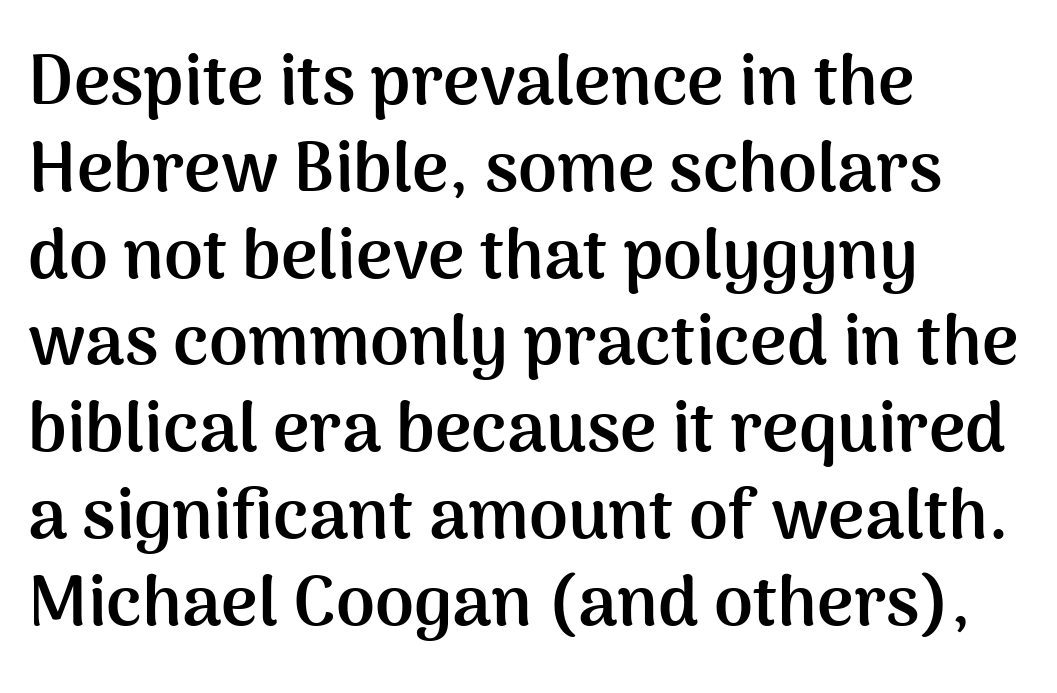
{"serif": "no", "italic": "no", "bold": "yes", "weight": "semibold", "width": "normal", "stroke_contrast": "medium", "x_height": "medium", "monospaced": "no", "underline": "no", "align": "left", "line_spacing_ratio": 1.24, "letter_spacing": "normal", "letter_spacing_em": 0.0, "glyph_px": 70}
